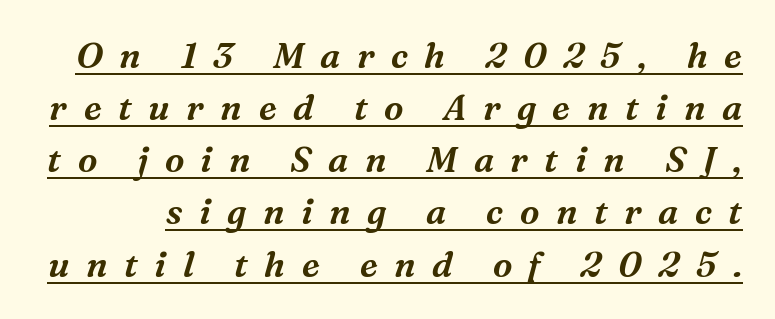
{"serif": "yes", "italic": "yes", "lean": "right", "slant_degrees": 16, "width": "normal", "stroke_contrast": "medium", "x_height": "medium", "monospaced": "no", "underline": "yes", "line_spacing": "normal", "line_spacing_ratio": 1.49, "letter_spacing": "wide", "letter_spacing_em": 0.47, "glyph_px": 35}
